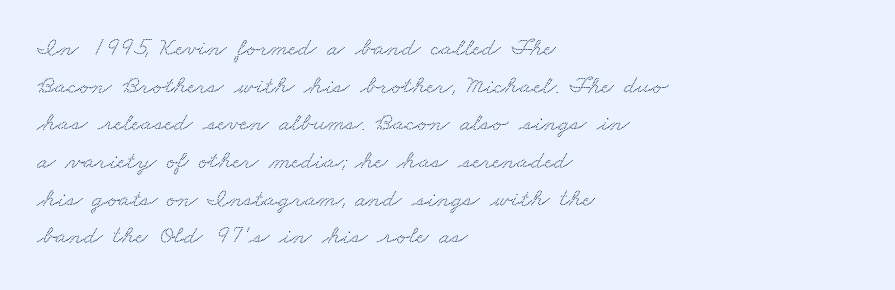
{"underline": "no", "align": "left", "line_spacing": "normal", "line_spacing_ratio": 1.45, "letter_spacing": "normal", "letter_spacing_em": 0.0, "glyph_px": 26}
